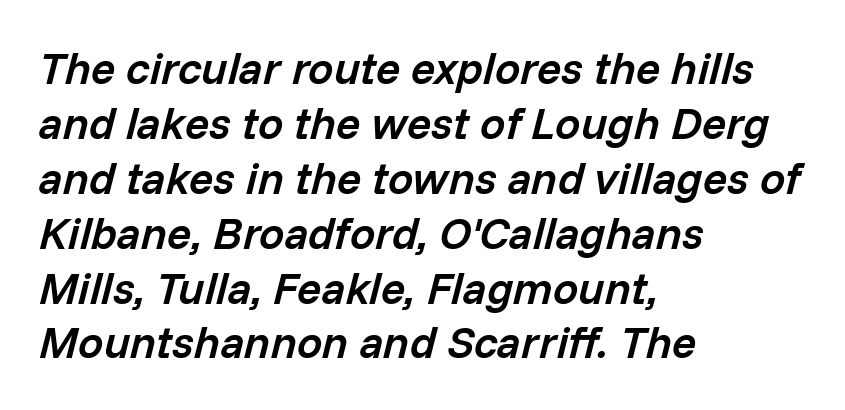
Q: Is the text bold? A: Semi-bold.
Q: Is the text italic (slanted)? A: Yes, it leans right by about 14 degrees.
Q: Is the text underlined? A: No.
Q: How is the paragraph aligned? A: Left-aligned.
Q: Is the spacing between letters normal or unusually wide? A: Normal.
Q: Width (condensed, normal, or wide)? A: Normal.
Q: Stroke contrast? A: Low.
Q: x-height? A: Medium.
Q: Monospaced? A: No.
